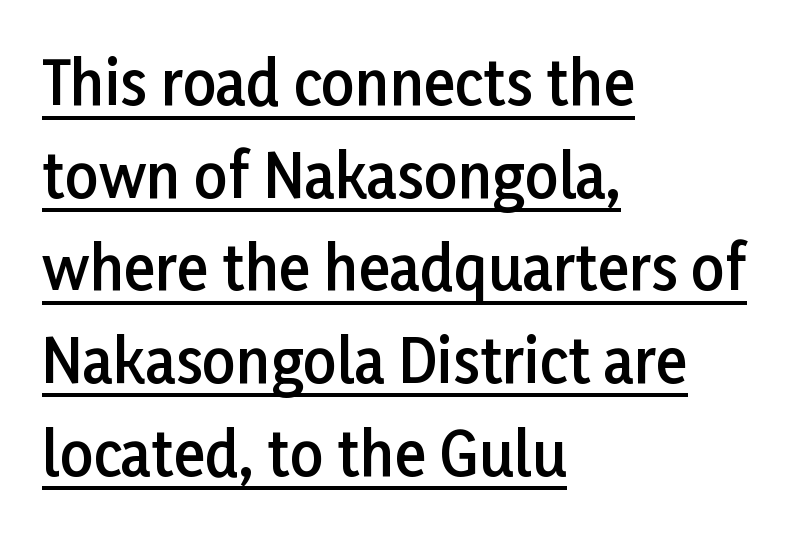
Q: Is the text bold? A: Semi-bold.
Q: Is the text italic (slanted)? A: No, it is upright.
Q: Is the typeface a serif or a sans-serif typeface? A: Sans-serif.
Q: Is the text underlined? A: Yes.
Q: How is the paragraph aligned? A: Left-aligned.
Q: Is the spacing between letters normal or unusually wide? A: Normal.
Q: Is the spacing between lines tight, normal or loose? A: Normal.
Q: Width (condensed, normal, or wide)? A: Normal.
Q: Stroke contrast? A: Low.
Q: x-height? A: Medium.
Q: Monospaced? A: No.
